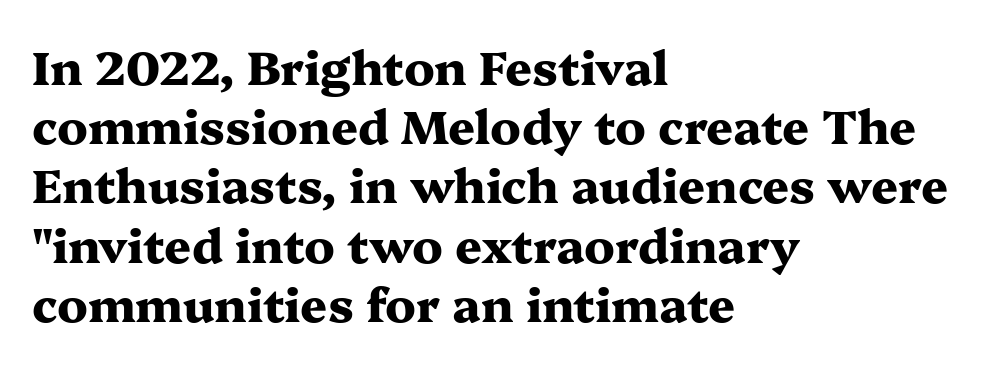
Q: Is the text bold? A: Yes.
Q: Is the text italic (slanted)? A: No, it is upright.
Q: Is the typeface a serif or a sans-serif typeface? A: Serif.
Q: Is the text underlined? A: No.
Q: How is the paragraph aligned? A: Left-aligned.
Q: Is the spacing between letters normal or unusually wide? A: Normal.
Q: Is the spacing between lines tight, normal or loose? A: Normal.
Q: Width (condensed, normal, or wide)? A: Wide.
Q: Stroke contrast? A: Medium.
Q: x-height? A: Medium.
Q: Monospaced? A: No.
